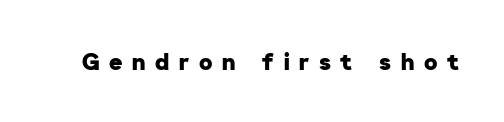
Q: Is the text bold? A: Yes.
Q: Is the text underlined? A: No.
Q: Is the spacing between letters normal or unusually wide? A: Unusually wide.
